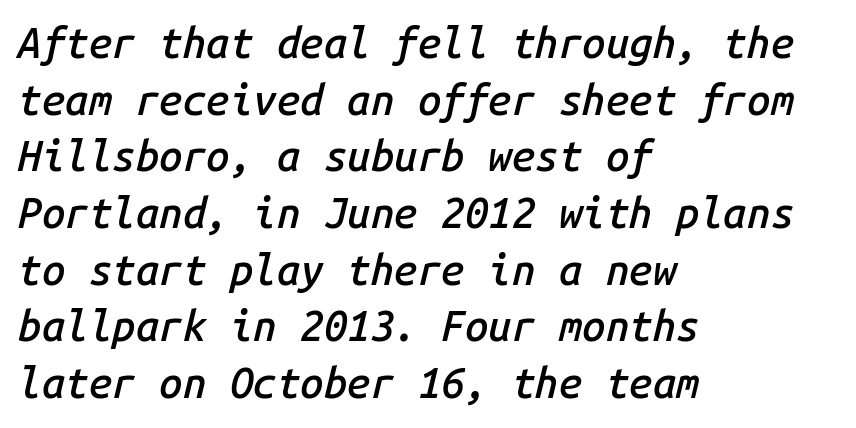
Q: Is the text bold? A: Semi-bold.
Q: Is the text italic (slanted)? A: Yes, it leans right by about 14 degrees.
Q: Is the text underlined? A: No.
Q: How is the paragraph aligned? A: Left-aligned.
Q: Is the spacing between letters normal or unusually wide? A: Normal.
Q: Is the spacing between lines tight, normal or loose? A: Normal.
Q: Width (condensed, normal, or wide)? A: Normal.
Q: Stroke contrast? A: Low.
Q: x-height? A: Medium.
Q: Monospaced? A: Yes.
